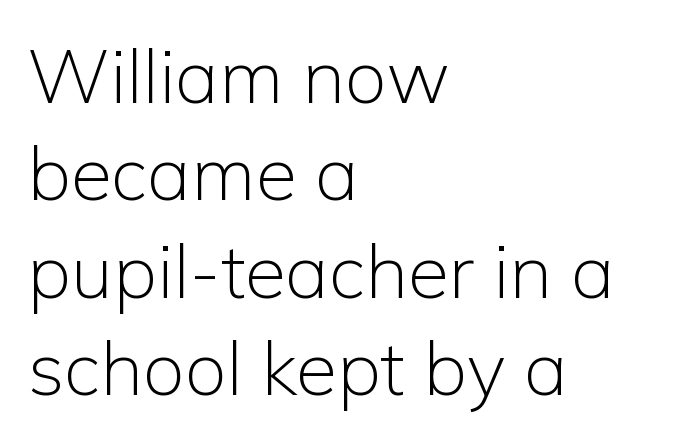
The letters carry no serifs — their stems end cleanly without finishing strokes. Does the leading feel generous? No, just average. Posture: vertical. The weight tops out at a normal text grade. The face used here is proportionally spaced, like ordinary book or web type.
